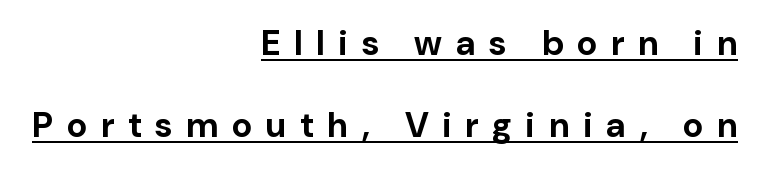
The image shows 35 px bold sans-serif type, upright; set right-aligned, loose line spacing (2.35x), unusually wide letter spacing (+0.4 em), underlined; low stroke contrast and a medium x-height.
